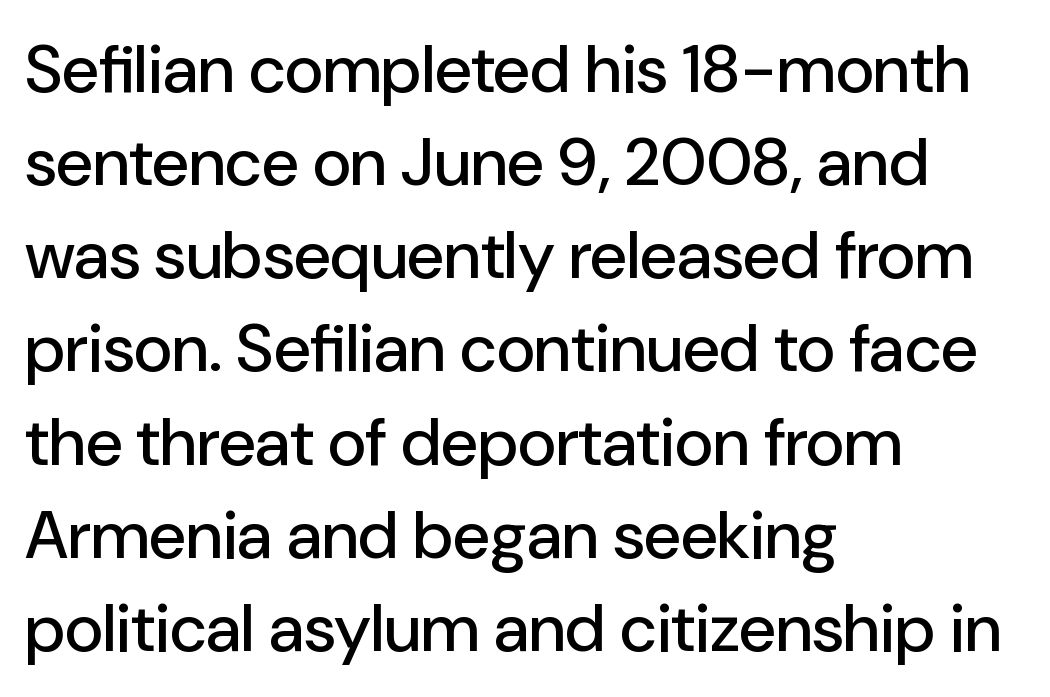
The image shows 67 px sans-serif type, upright; set left-aligned, normal line spacing (1.39x), normal letter spacing, not underlined; low stroke contrast and a medium x-height.
